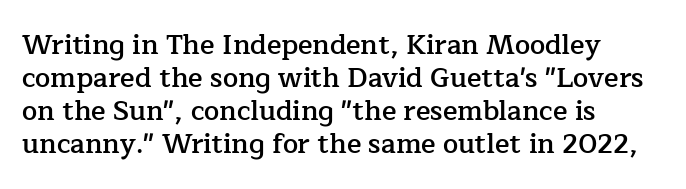
The image shows 27 px text type, upright; set left-aligned, line spacing 1.22x, normal letter spacing, not underlined.
